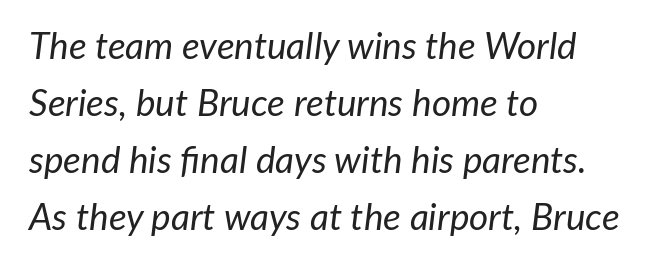
The image shows 37 px regular-weight type, italic (leaning right); set left-aligned, normal line spacing (1.54x), normal letter spacing, not underlined; low stroke contrast and a medium x-height.
